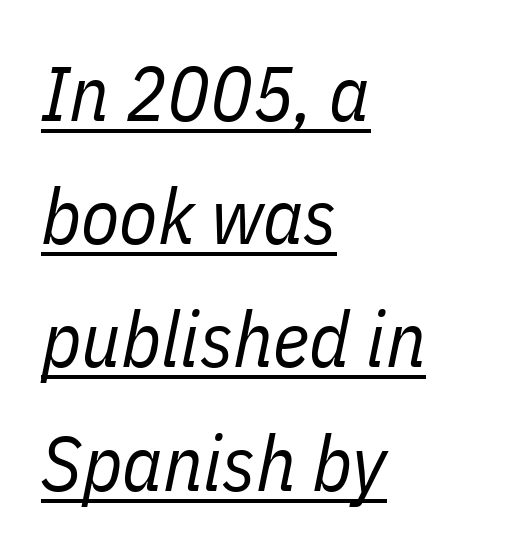
Q: Is the text bold? A: No.
Q: Is the text italic (slanted)? A: Yes, it leans right by about 11 degrees.
Q: Is the text underlined? A: Yes.
Q: How is the paragraph aligned? A: Left-aligned.
Q: Is the spacing between letters normal or unusually wide? A: Normal.
Q: Is the spacing between lines tight, normal or loose? A: Normal.
Q: Width (condensed, normal, or wide)? A: Condensed.
Q: Stroke contrast? A: Low.
Q: x-height? A: Medium.
Q: Monospaced? A: No.
